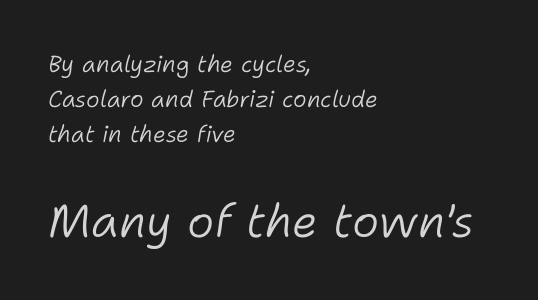
{"italic": "yes", "lean": "right", "slant_degrees": 11, "bold": "no", "weight": "light", "width": "normal", "stroke_contrast": "low", "x_height": "medium", "monospaced": "no", "underline": "no", "align": "left", "line_spacing": "normal", "line_spacing_ratio": 1.52, "letter_spacing": "normal", "letter_spacing_em": 0.0, "larger_block": "second", "size_ratio": 2.0, "glyph_px": 46}
